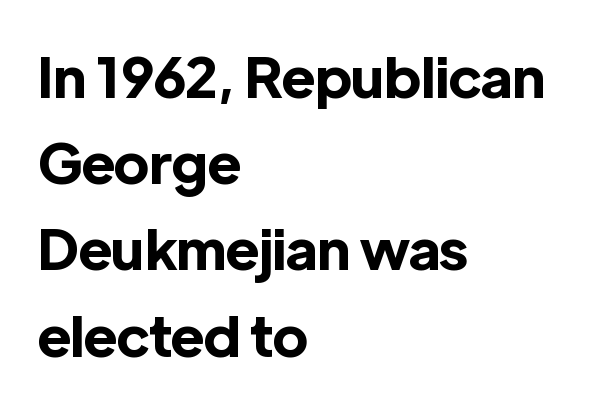
The image shows 56 px bold sans-serif type, upright; set left-aligned, normal line spacing (1.54x), normal letter spacing, not underlined; a medium x-height.
